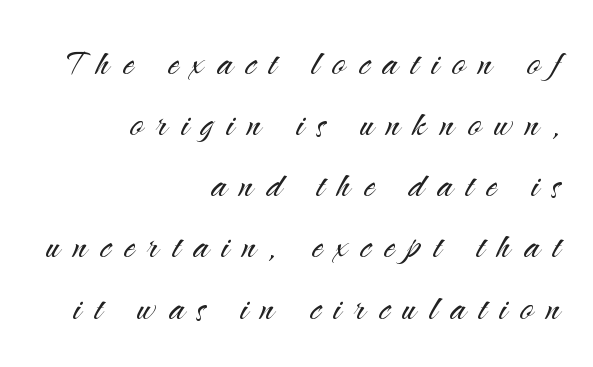
{"serif": "no", "bold": "no", "weight": "light", "width": "normal", "stroke_contrast": "medium", "x_height": "small", "monospaced": "no", "underline": "no", "align": "right", "line_spacing": "normal", "line_spacing_ratio": 1.39, "letter_spacing": "wide", "letter_spacing_em": 0.3, "glyph_px": 44}
